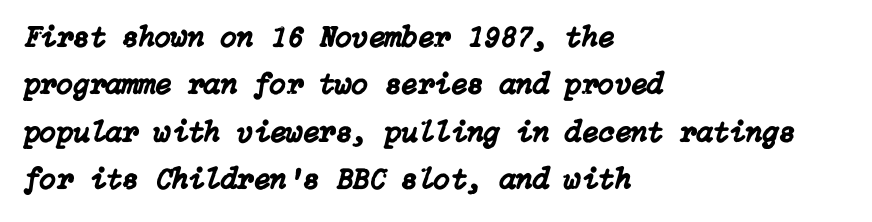
{"italic": "yes", "lean": "right", "slant_degrees": 15, "width": "normal", "stroke_contrast": "low", "x_height": "medium", "underline": "no", "align": "left", "line_spacing": "normal", "line_spacing_ratio": 1.58, "letter_spacing": "normal", "letter_spacing_em": 0.0, "glyph_px": 30}
